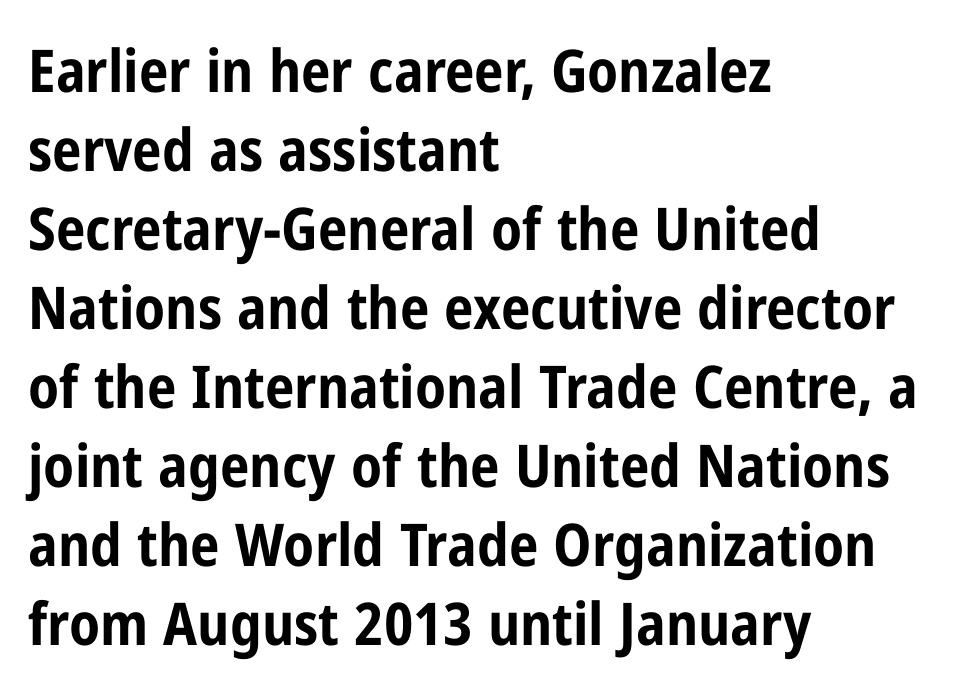
Q: Is the text bold? A: Yes.
Q: Is the text italic (slanted)? A: No, it is upright.
Q: Is the typeface a serif or a sans-serif typeface? A: Sans-serif.
Q: Is the text underlined? A: No.
Q: How is the paragraph aligned? A: Left-aligned.
Q: Is the spacing between letters normal or unusually wide? A: Normal.
Q: Is the spacing between lines tight, normal or loose? A: Normal.
Q: Width (condensed, normal, or wide)? A: Condensed.
Q: Stroke contrast? A: Low.
Q: x-height? A: Medium.
Q: Monospaced? A: No.
